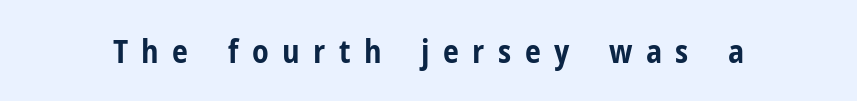
The image shows 32 px bold, condensed sans-serif type, upright; set unusually wide letter spacing (+0.42 em), not underlined; low stroke contrast and a medium x-height.
